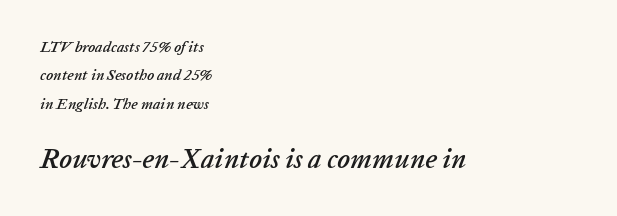
{"italic": "yes", "lean": "right", "slant_degrees": 20, "underline": "no", "align": "left", "line_spacing": "loose", "line_spacing_ratio": 1.9, "letter_spacing": "normal", "letter_spacing_em": 0.0, "larger_block": "second", "size_ratio": 1.8, "glyph_px": 27}
